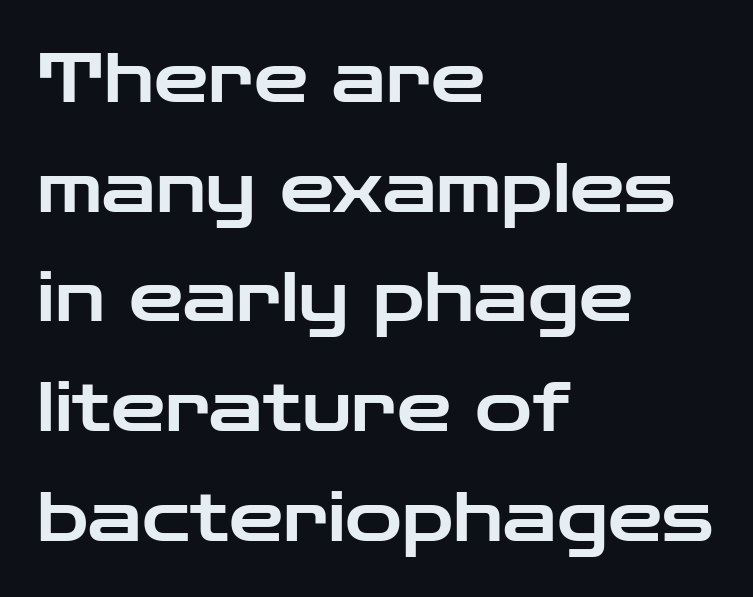
Ascenders rise straight up at ninety degrees. This sample uses plain, unmodified letter spacing. Spacing verdict: proportional, widths tailored to each character. Descender tails drop into unmarked territory. The font family rendered here belongs to the sans-serif group. Rows of type keep a routine distance in the vertical direction.
